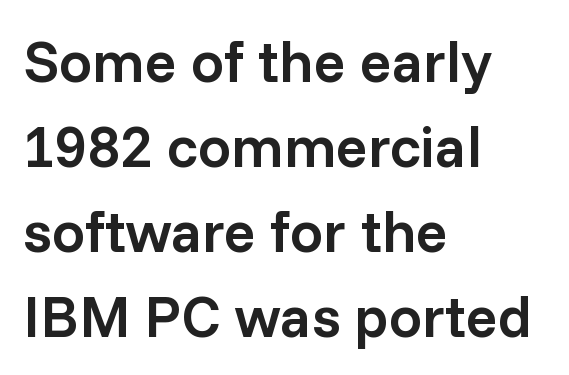
Q: Is the text bold? A: Semi-bold.
Q: Is the text italic (slanted)? A: No, it is upright.
Q: Is the typeface a serif or a sans-serif typeface? A: Sans-serif.
Q: Is the text underlined? A: No.
Q: How is the paragraph aligned? A: Left-aligned.
Q: Is the spacing between letters normal or unusually wide? A: Normal.
Q: Is the spacing between lines tight, normal or loose? A: Normal.
Q: Width (condensed, normal, or wide)? A: Normal.
Q: Stroke contrast? A: Low.
Q: x-height? A: Medium.
Q: Monospaced? A: No.
